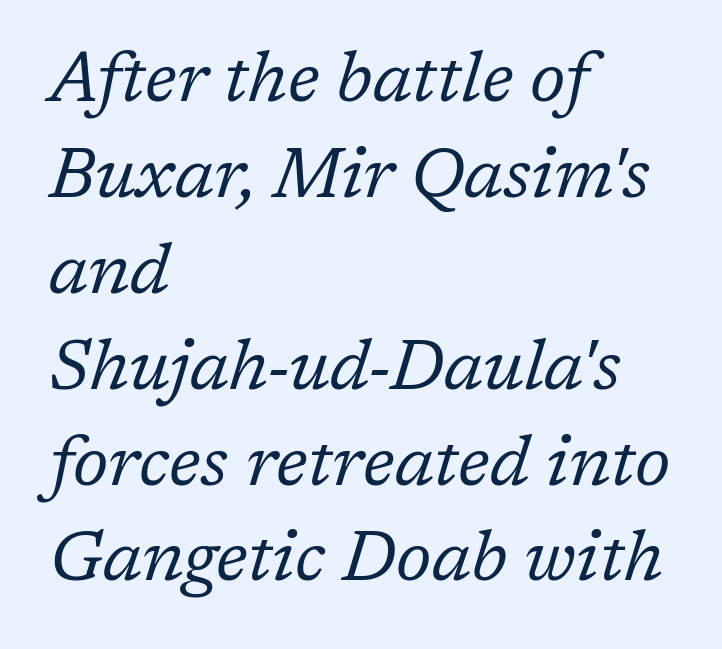
Here the designer chose a conventional face with non-uniform glyph widths. Each row of text sits above clean, open space. Designer's note — italics engaged. The compositor pushed each line to the left boundary.
